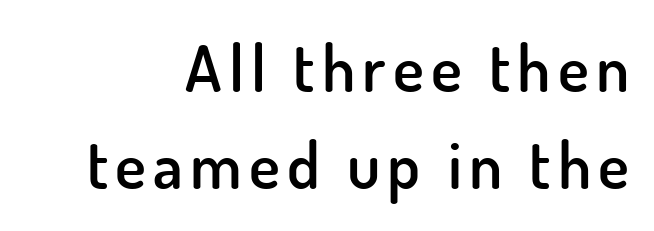
The image shows 65 px semibold sans-serif type, upright; set right-aligned, normal line spacing (1.5x), not underlined; low stroke contrast and a small x-height.
